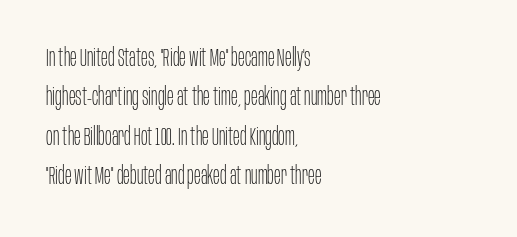
This block has exactly the height ordinary leading produces. Heft: none added — not bold. The face used here is rendered with its standard letterfit. Horizontally, the lines are justified to the leading edge only.
